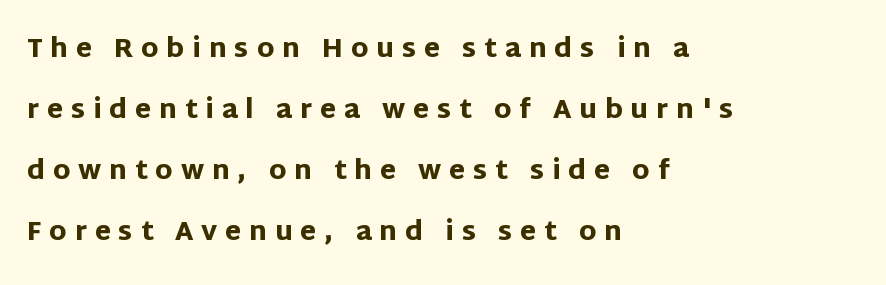
The image shows 26 px bold type, upright; set left-aligned, loose line spacing (2.34x), unusually wide letter spacing (+0.3 em), not underlined.
